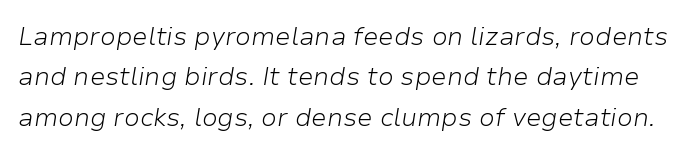
Q: Is the text bold? A: No.
Q: Is the text italic (slanted)? A: Yes, it leans right by about 9 degrees.
Q: Is the text underlined? A: No.
Q: Is the spacing between letters normal or unusually wide? A: Normal.
Q: Is the spacing between lines tight, normal or loose? A: Normal.
